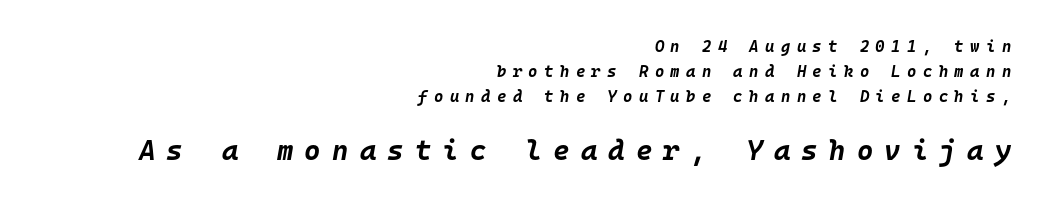
Horizontally, the lines are justified to the trailing edge only. Successive baselines arrive at the customary interval. This layout puts the modest block above and the oversized block below. How are the letters spaced? Widely, with obvious added tracking.
